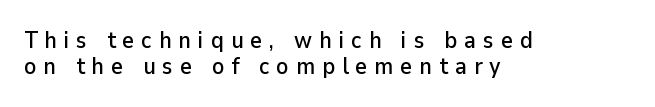
The image shows 23 px text type, upright; set left-aligned, tight line spacing (1.11x), unusually wide letter spacing (+0.3 em), not underlined.
